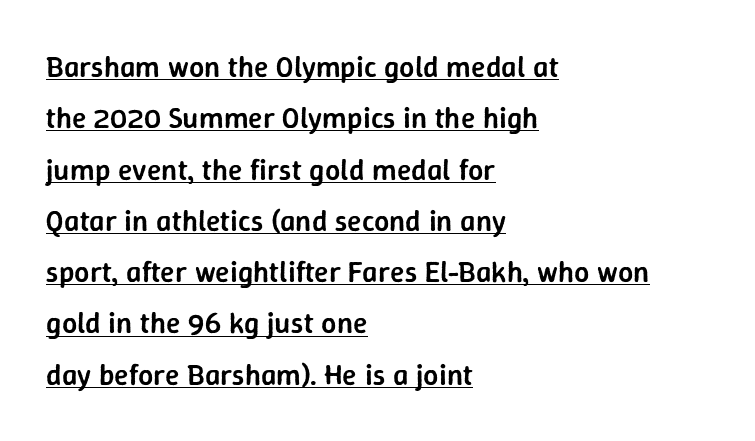
Q: Is the text bold? A: Semi-bold.
Q: Is the text italic (slanted)? A: No, it is upright.
Q: Is the typeface a serif or a sans-serif typeface? A: Sans-serif.
Q: Is the text underlined? A: Yes.
Q: How is the paragraph aligned? A: Left-aligned.
Q: Is the spacing between letters normal or unusually wide? A: Normal.
Q: Width (condensed, normal, or wide)? A: Normal.
Q: Stroke contrast? A: Low.
Q: x-height? A: Medium.
Q: Monospaced? A: No.
